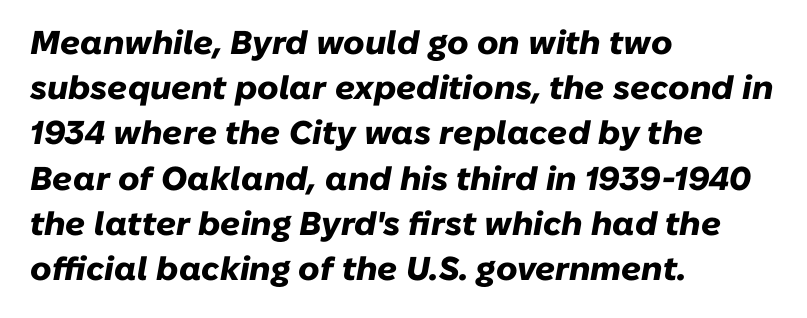
Q: Is the text bold? A: Yes.
Q: Is the text italic (slanted)? A: Yes, it leans right by about 10 degrees.
Q: Is the text underlined? A: No.
Q: How is the paragraph aligned? A: Left-aligned.
Q: Is the spacing between letters normal or unusually wide? A: Normal.
Q: Is the spacing between lines tight, normal or loose? A: Normal.
Q: Width (condensed, normal, or wide)? A: Normal.
Q: Stroke contrast? A: Low.
Q: x-height? A: Medium.
Q: Monospaced? A: No.
